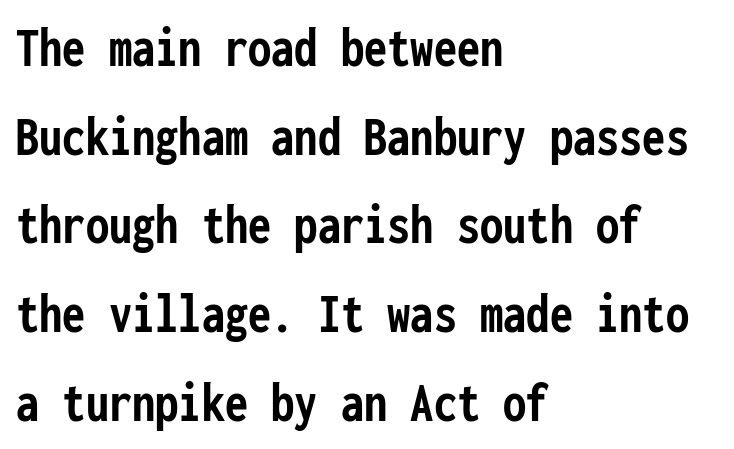
No feet cap the strokes, marking this as sans-serif type. Tracking value appears to be zero — textbook default spacing. The compositor pushed each line to the left boundary. You could count columns in this text — the font is strictly monospaced. Does the weight exceed regular? Yes, all the way to bold. The specimen reads as upright at a glance.
